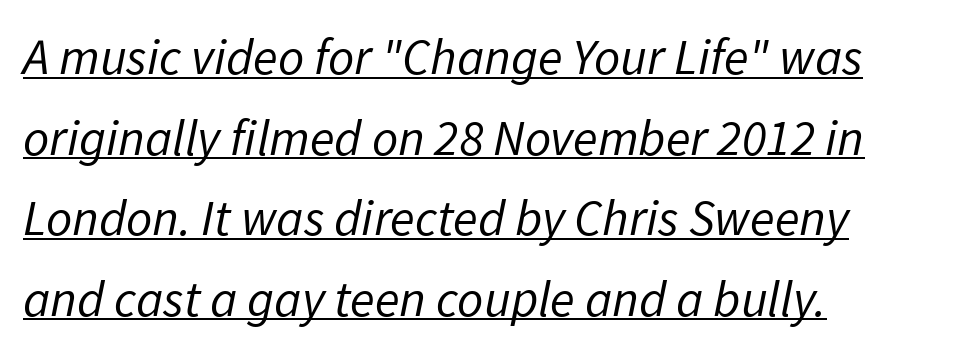
{"serif": "no", "bold": "no", "weight": "regular", "width": "normal", "stroke_contrast": "low", "x_height": "medium", "monospaced": "no", "underline": "yes", "align": "left", "line_spacing": "normal", "line_spacing_ratio": 1.58, "letter_spacing": "normal", "letter_spacing_em": 0.0, "glyph_px": 51}
